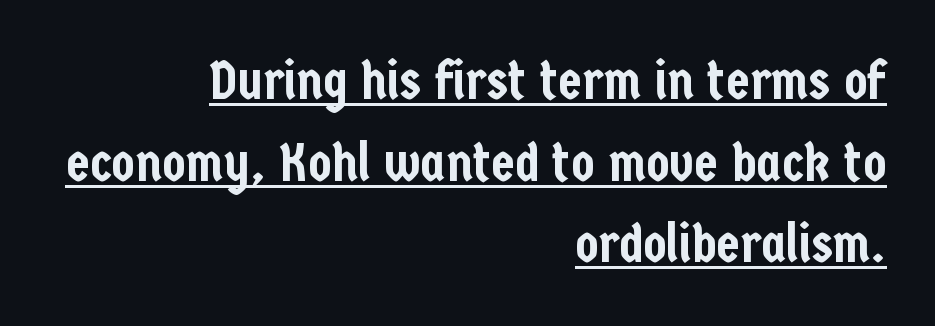
Glance below the letters and you will spot a drawn line. Serif or sans? Sans — the stroke terminals are bare. Visually the block forms a straight wall on the right and a jagged coastline on the left. Looks like regular typesetting: each glyph gets only the width it needs. Rows of type keep a routine distance in the vertical direction. Compared with typical body copy, the letter spacing here is the same.
